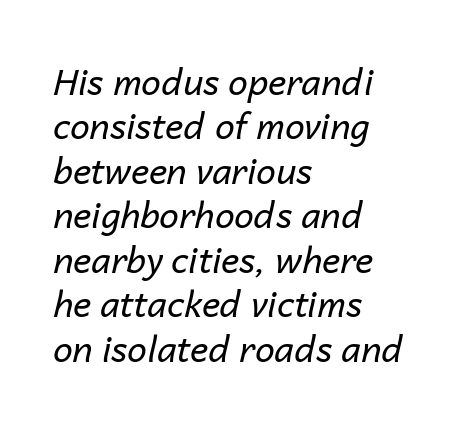
Q: Is the text bold? A: No.
Q: Is the text italic (slanted)? A: Yes, it leans right by about 14 degrees.
Q: Is the text underlined? A: No.
Q: How is the paragraph aligned? A: Left-aligned.
Q: Is the spacing between letters normal or unusually wide? A: Normal.
Q: Is the spacing between lines tight, normal or loose? A: Normal.
Q: Width (condensed, normal, or wide)? A: Normal.
Q: Stroke contrast? A: Low.
Q: x-height? A: Medium.
Q: Monospaced? A: No.
